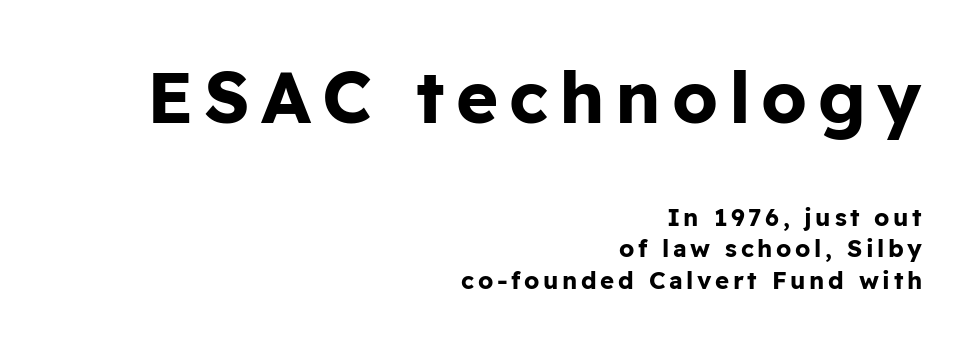
The image shows 72 px bold sans-serif type, upright; set right-aligned, normal line spacing (1.3x), not underlined; the first (top) block is 3.0x larger; low stroke contrast and a medium x-height.
